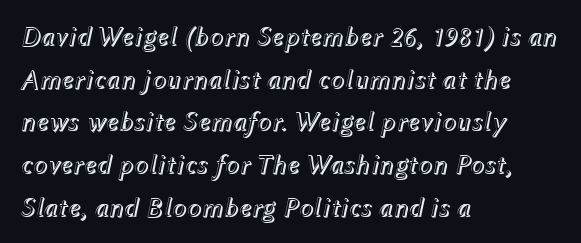
Q: Is the text italic (slanted)? A: Yes, it leans right by about 12 degrees.
Q: Is the text underlined? A: No.
Q: How is the paragraph aligned? A: Left-aligned.
Q: Is the spacing between letters normal or unusually wide? A: Normal.
Q: Is the spacing between lines tight, normal or loose? A: Normal.
